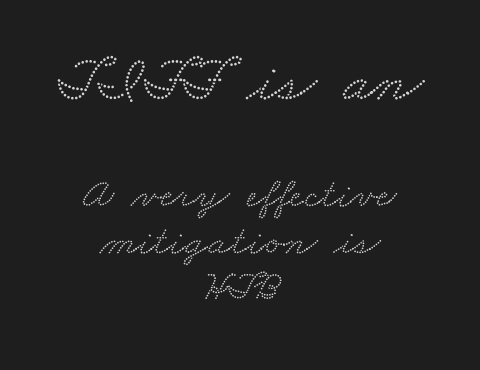
Q: Is the typeface a serif or a sans-serif typeface? A: Serif.
Q: Is the text underlined? A: No.
Q: How is the paragraph aligned? A: Centered.
Q: Is the spacing between letters normal or unusually wide? A: Normal.
Q: Is the spacing between lines tight, normal or loose? A: Tight.
Q: Which block of text is set in a larger size, the first (top) or the second (bottom)? A: The first (top) one.
Q: Width (condensed, normal, or wide)? A: Wide.
Q: Stroke contrast? A: Low.
Q: x-height? A: Small.
Q: Monospaced? A: No.
